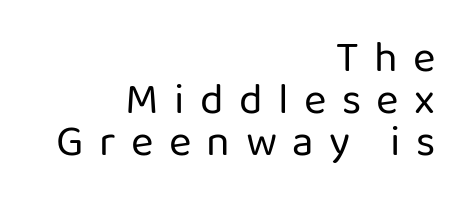
Students, observe: this is what under-led, compact text looks like. Ink coverage per letter is moderate at most. Characters remain perfectly vertical along every line. Horizontally, the lines are justified to the trailing edge only.
